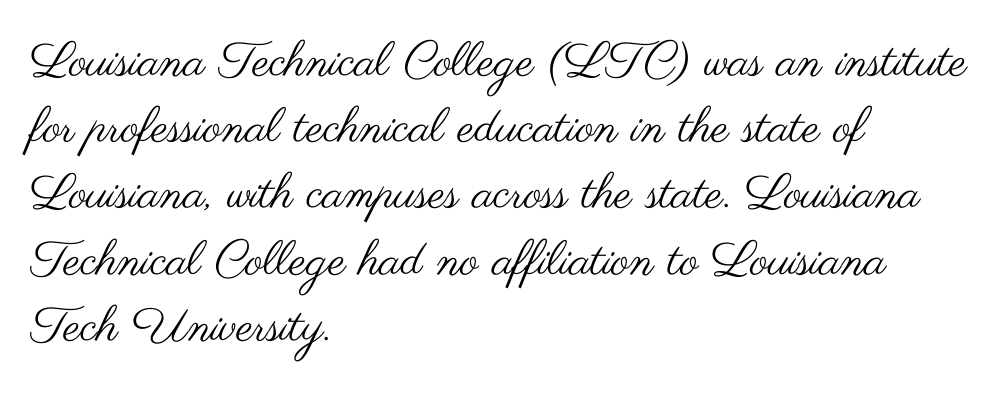
{"serif": "no", "bold": "no", "weight": "regular", "width": "wide", "stroke_contrast": "medium", "x_height": "small", "monospaced": "no", "underline": "no", "align": "left", "line_spacing": "normal", "line_spacing_ratio": 1.38, "letter_spacing": "normal", "letter_spacing_em": 0.0, "glyph_px": 48}
